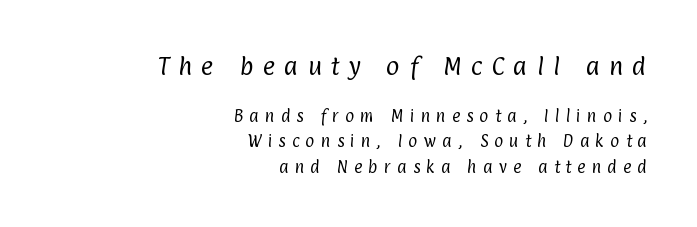
Q: Is the text bold? A: No.
Q: Is the text underlined? A: No.
Q: How is the paragraph aligned? A: Right-aligned.
Q: Is the spacing between letters normal or unusually wide? A: Unusually wide.
Q: Which block of text is set in a larger size, the first (top) or the second (bottom)? A: The first (top) one.
